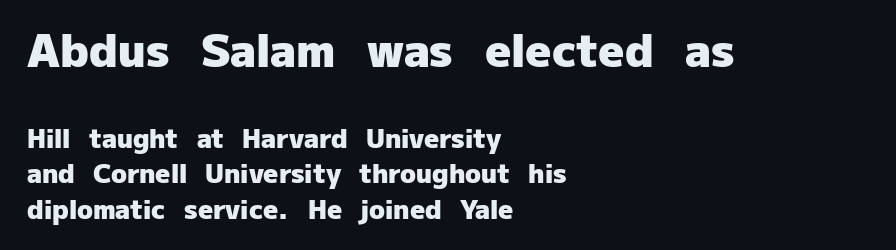
The glyphs have the mass of a bold cut. All the whitespace from short lines collects on the right. These lines are rendered in a variable-pitch font. Typographically, this falls in the sans-serif category. Style check: upright.
